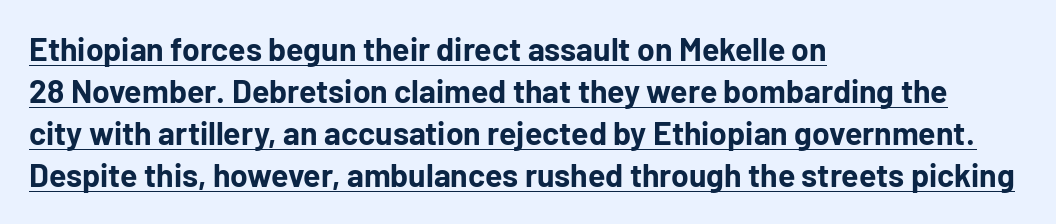
The image shows 32 px bold sans-serif type, upright; set left-aligned, normal line spacing (1.31x), normal letter spacing, underlined; low stroke contrast and a medium x-height.
